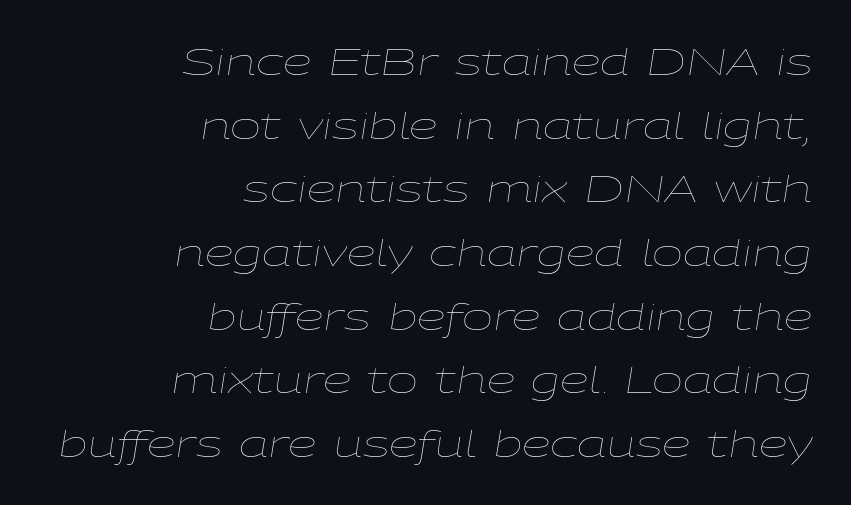
{"italic": "yes", "lean": "right", "slant_degrees": 9, "bold": "no", "weight": "thin", "width": "wide", "stroke_contrast": "low", "x_height": "medium", "monospaced": "no", "underline": "no", "align": "right", "line_spacing_ratio": 1.72, "letter_spacing": "normal", "letter_spacing_em": 0.0, "glyph_px": 37}
